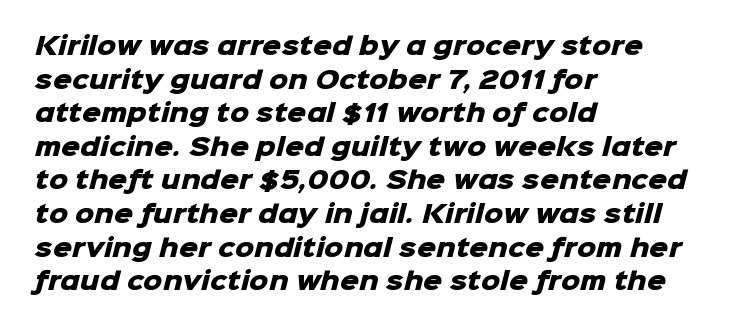
The image shows 24 px bold type; set left-aligned, normal line spacing (1.4x), normal letter spacing, not underlined.
